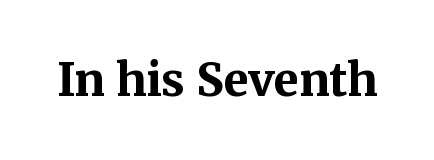
{"serif": "yes", "italic": "no", "bold": "yes", "weight": "bold", "width": "normal", "stroke_contrast": "medium", "x_height": "medium", "monospaced": "no", "underline": "no", "letter_spacing": "normal", "letter_spacing_em": 0.0, "glyph_px": 45}
